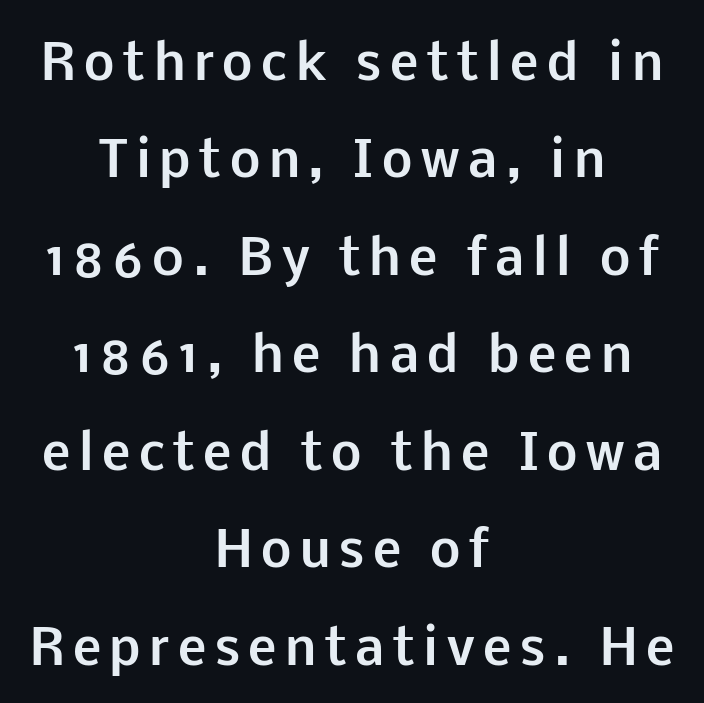
{"serif": "no", "italic": "no", "bold": "yes", "weight": "bold", "width": "normal", "stroke_contrast": "low", "x_height": "medium", "monospaced": "no", "underline": "no", "align": "center", "line_spacing": "loose", "line_spacing_ratio": 2.03, "glyph_px": 48}
